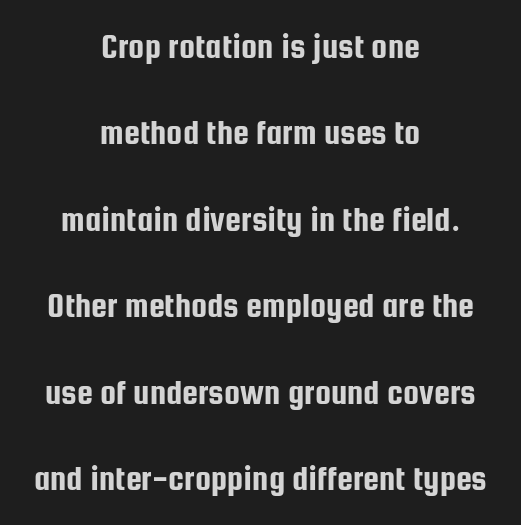
The letters carry no serifs — their stems end cleanly without finishing strokes. Nothing unusual about the tracking: characters are spaced as the font intends. One glance says open: line gaps are wider than usual. Think of a printed novel: that variable character pitch is what you see here. Each row of text sits above clean, open space. One-word summary of the alignment: center.
